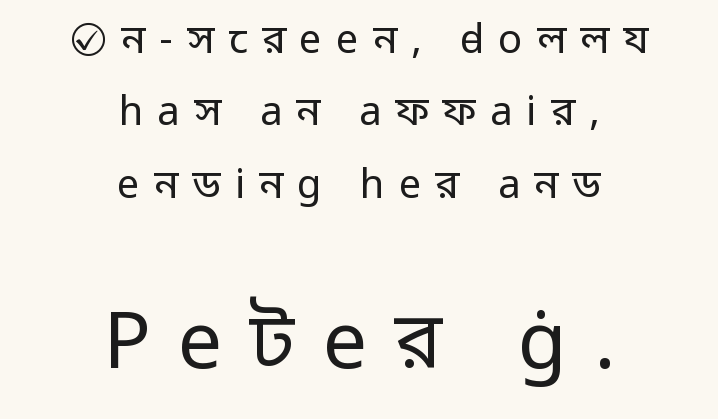
Each stroke keeps to a modest, everyday thickness or less. Spacing verdict: proportional, widths tailored to each character. The designer went with a sans here, leaving each stem footless. Any mark beneath the type? The region is blank. Posture: vertical. Typesetter's note — lower block bumped up in size, upper block left smaller.
